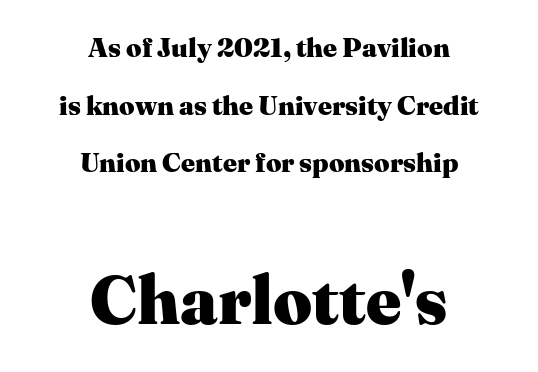
Q: Is the text bold? A: Yes.
Q: Is the text italic (slanted)? A: No, it is upright.
Q: Is the typeface a serif or a sans-serif typeface? A: Serif.
Q: Is the text underlined? A: No.
Q: How is the paragraph aligned? A: Centered.
Q: Is the spacing between letters normal or unusually wide? A: Normal.
Q: Is the spacing between lines tight, normal or loose? A: Loose.
Q: Which block of text is set in a larger size, the first (top) or the second (bottom)? A: The second (bottom) one.
Q: Width (condensed, normal, or wide)? A: Normal.
Q: Stroke contrast? A: Medium.
Q: x-height? A: Medium.
Q: Monospaced? A: No.
